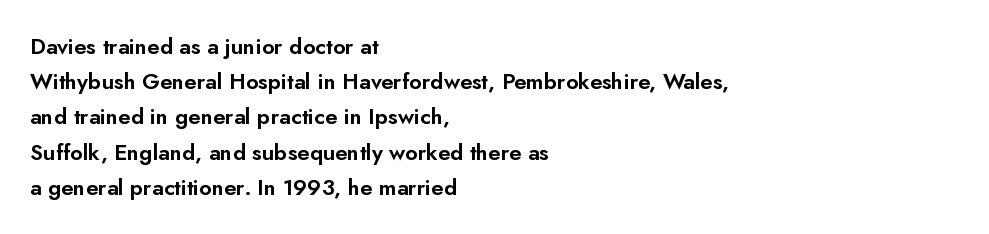
The face used here is rendered with its standard letterfit. A bare baseline throughout the passage. The compositor pushed each line to the left boundary. Regarding leading, the lines here are spaced in the standard way.
